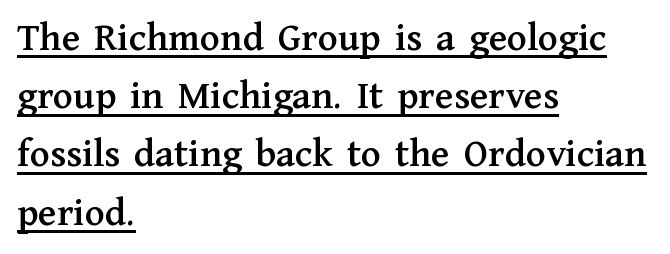
In terms of leading, this rendering sits right in the middle. These lines stack with their left ends in a neat column. Tracking here is standard; glyphs follow each other at the usual distance. The specimen reads as upright at a glance. Spacing verdict: proportional, widths tailored to each character.
